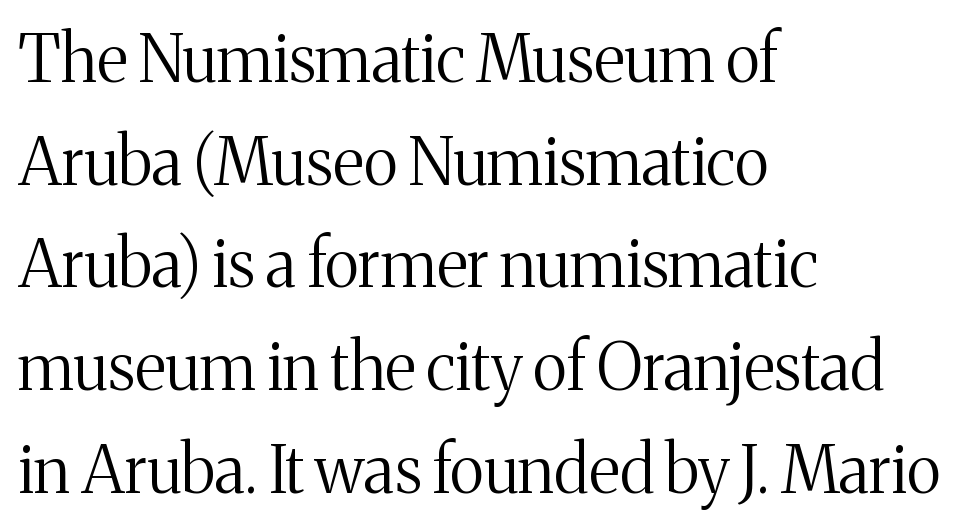
The passage shown is typeset with a serif family. Between one letter and the next there's only the usual sliver of space. If you drew a line through each stem, it would be perfectly vertical. The lines are quadded left. The passage shown is not bold in any degree. How would I describe the line gaps? Plain and ordinary.
